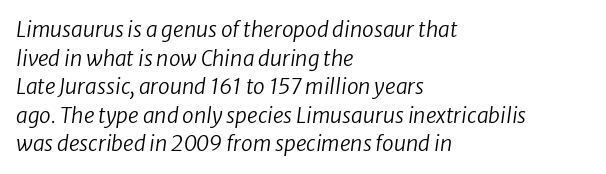
Q: Is the text bold? A: No.
Q: Is the text underlined? A: No.
Q: How is the paragraph aligned? A: Left-aligned.
Q: Is the spacing between letters normal or unusually wide? A: Normal.
Q: Is the spacing between lines tight, normal or loose? A: Normal.
